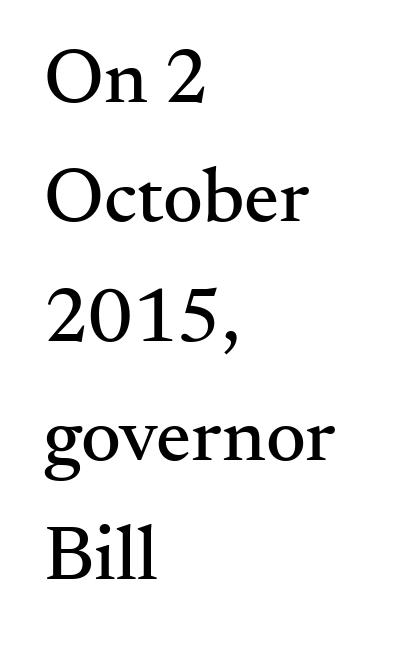
{"serif": "yes", "italic": "no", "width": "normal", "stroke_contrast": "medium", "x_height": "small", "monospaced": "no", "underline": "no", "align": "left", "line_spacing": "normal", "line_spacing_ratio": 1.53, "letter_spacing": "normal", "letter_spacing_em": 0.0, "glyph_px": 78}
